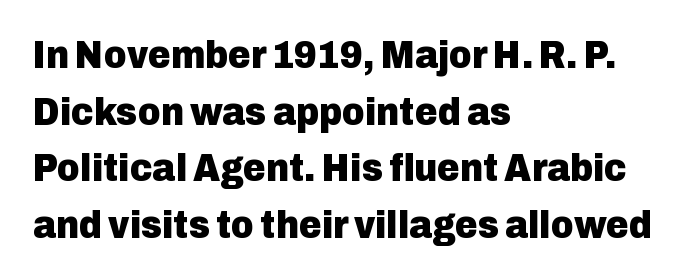
{"serif": "no", "italic": "no", "bold": "yes", "weight": "heavy", "width": "normal", "stroke_contrast": "low", "x_height": "medium", "monospaced": "no", "underline": "no", "align": "left", "line_spacing": "normal", "line_spacing_ratio": 1.45, "letter_spacing": "normal", "letter_spacing_em": 0.0, "glyph_px": 39}
